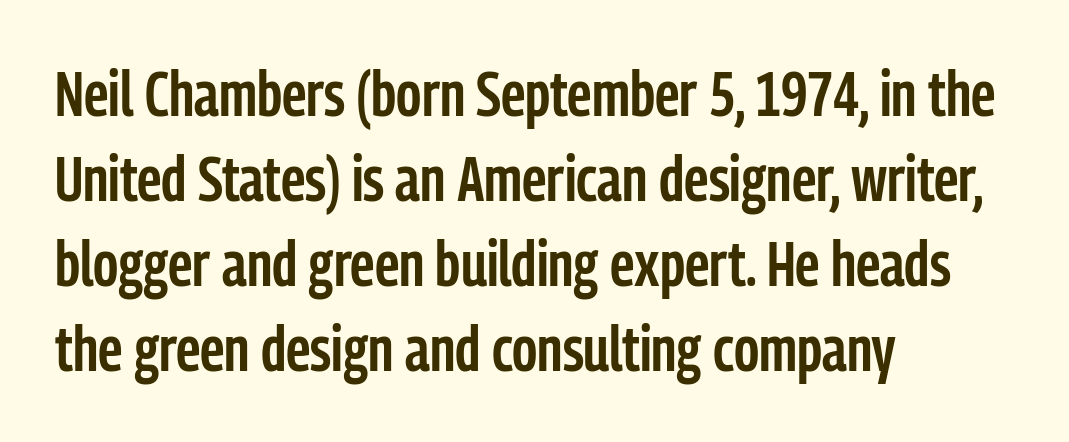
The image shows 63 px semibold, condensed sans-serif type, upright; set left-aligned, normal line spacing (1.35x), normal letter spacing, not underlined; low stroke contrast and a medium x-height.
